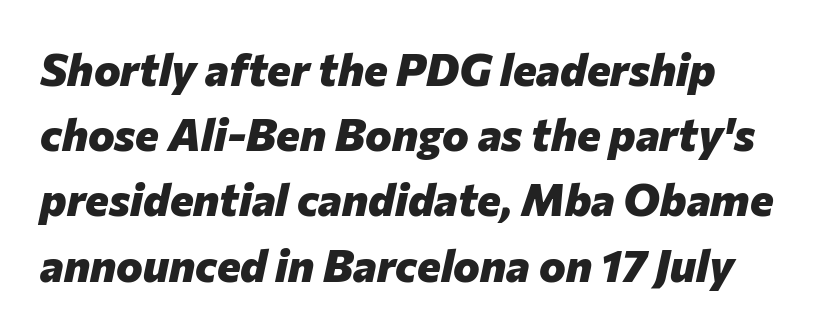
Q: Is the text bold? A: Yes.
Q: Is the text italic (slanted)? A: Yes, it leans right by about 12 degrees.
Q: Is the text underlined? A: No.
Q: Is the spacing between letters normal or unusually wide? A: Normal.
Q: Is the spacing between lines tight, normal or loose? A: Normal.
Q: Width (condensed, normal, or wide)? A: Normal.
Q: Stroke contrast? A: Low.
Q: x-height? A: Medium.
Q: Monospaced? A: No.
